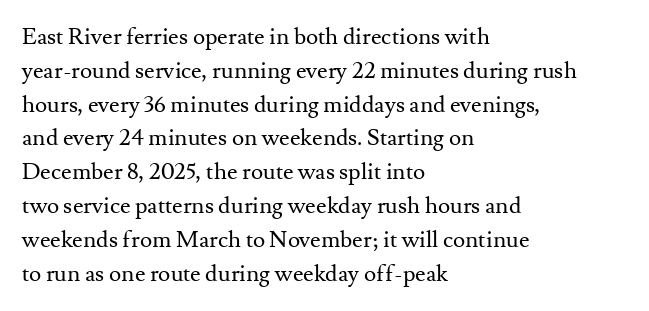
Just letters on the line, the space beneath them empty. Evenly set lines give the paragraph a standard silhouette. Heft: none added — not bold. Notice how the passage keeps a crisp vertical edge on the left only. No extra tracking has been applied to these lines. A roman cut, with each character standing at attention.
